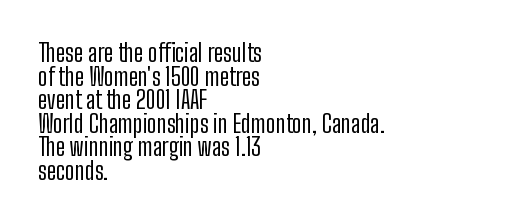
{"italic": "no", "bold": "no", "underline": "no", "align": "left", "line_spacing": "tight", "line_spacing_ratio": 0.98, "letter_spacing": "normal", "letter_spacing_em": 0.0, "glyph_px": 24}
